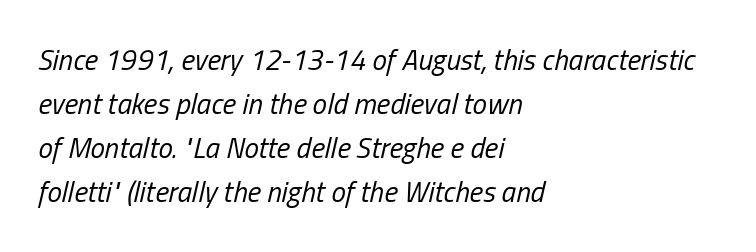
Each stroke keeps to a modest, everyday thickness or less. Here the glyphs are tracked normally, forming tight word shapes. In terms of posture, this sample is oblique. These lines stack with their left ends in a neat column. Rows of type keep a routine distance in the vertical direction. Looks like regular typesetting: each glyph gets only the width it needs.
